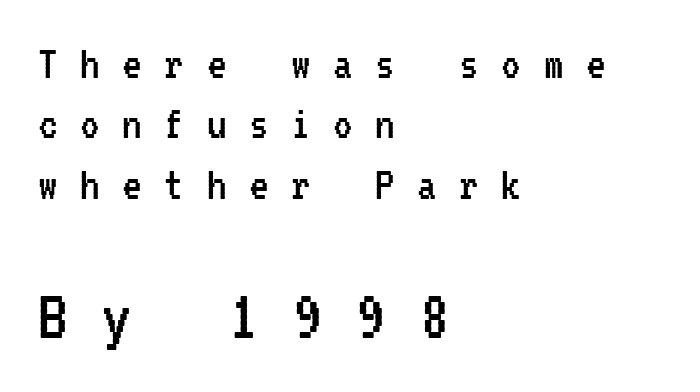
This is roman type, the default non-slanted kind. No heavy texture on the line: the type isn't bold. Display-style spreading of the glyphs; the letterfit is very open. The rendering shows plain stroke endings on the letterforms — a sans-serif design. In CSS terms this would be text-align: left. The more generous point size was reserved for the lower chunk.
